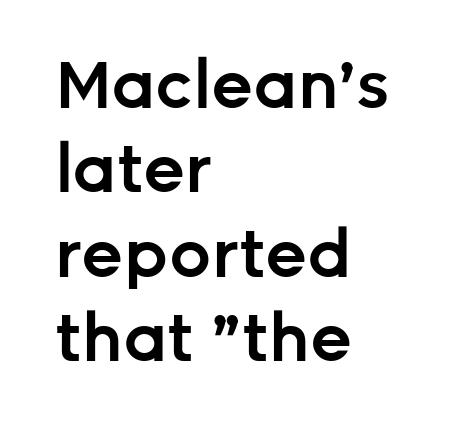
Every character sits straight up, as roman type does. Clear beneath every line of the passage. Caption: multi-line text, flush left, ragged right. Leading: standard. These words are printed semibold, heavier than regular yet not bold. Here the designer chose a conventional face with non-uniform glyph widths.
